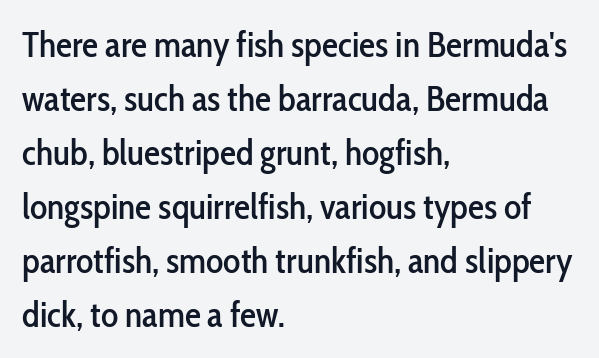
This block has exactly the height ordinary leading produces. The typeface chosen for these lines omits serifs. In terms of letterspacing, this is plain default setting. Rule under the text: the space is simply empty. Note the varied advance widths — an 'i' is clearly narrower than an 'm'.
